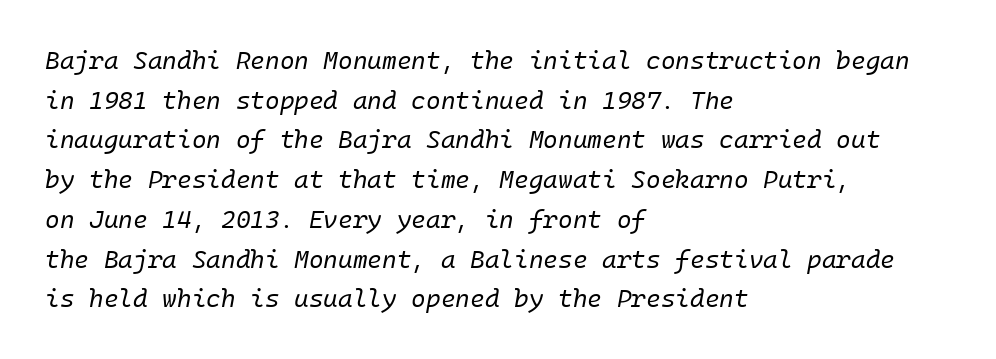
Q: Is the text bold? A: No.
Q: Is the text italic (slanted)? A: Yes, it leans right by about 10 degrees.
Q: Is the text underlined? A: No.
Q: How is the paragraph aligned? A: Left-aligned.
Q: Is the spacing between letters normal or unusually wide? A: Normal.
Q: Is the spacing between lines tight, normal or loose? A: Normal.
